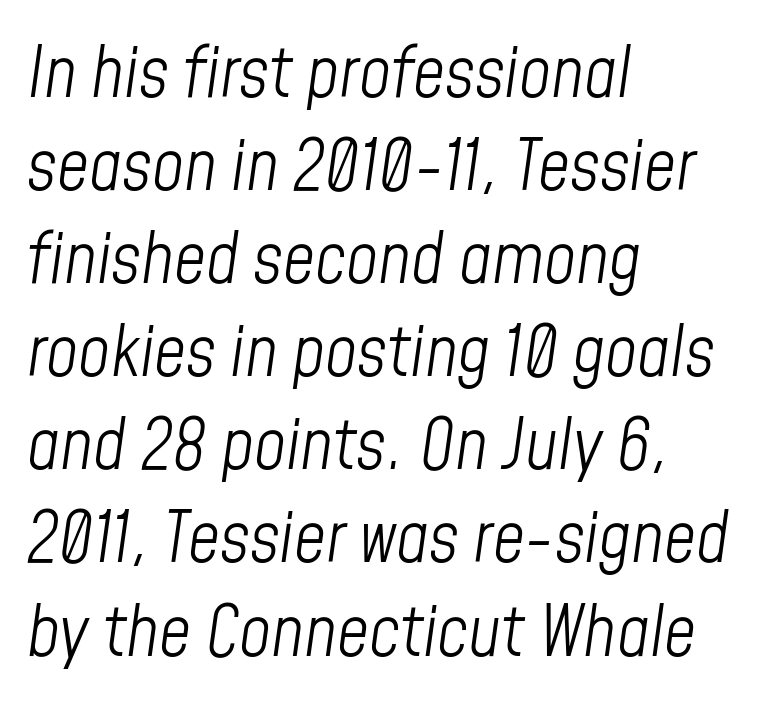
Q: Is the text bold? A: No.
Q: Is the text italic (slanted)? A: Yes, it leans right by about 8 degrees.
Q: Is the text underlined? A: No.
Q: How is the paragraph aligned? A: Left-aligned.
Q: Is the spacing between letters normal or unusually wide? A: Normal.
Q: Is the spacing between lines tight, normal or loose? A: Normal.
Q: Width (condensed, normal, or wide)? A: Condensed.
Q: Stroke contrast? A: Low.
Q: x-height? A: Medium.
Q: Monospaced? A: No.
